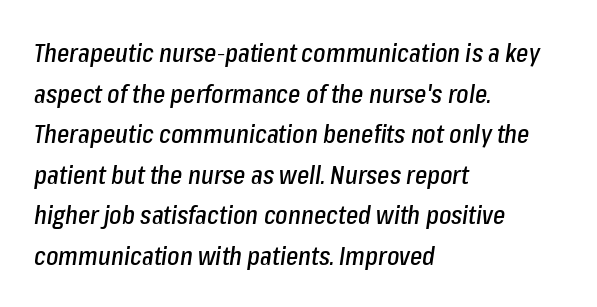
The image shows 26 px text type, italic (leaning right); set left-aligned, normal line spacing (1.56x), normal letter spacing, not underlined.
